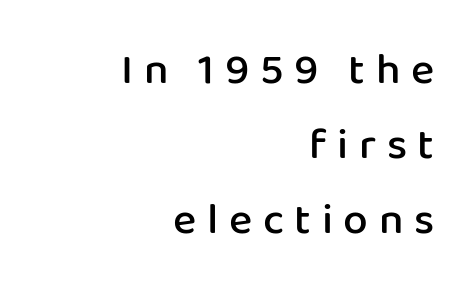
Q: Is the text bold? A: Semi-bold.
Q: Is the text italic (slanted)? A: No, it is upright.
Q: Is the typeface a serif or a sans-serif typeface? A: Sans-serif.
Q: Is the text underlined? A: No.
Q: How is the paragraph aligned? A: Right-aligned.
Q: Is the spacing between letters normal or unusually wide? A: Unusually wide.
Q: Width (condensed, normal, or wide)? A: Normal.
Q: Stroke contrast? A: Low.
Q: x-height? A: Medium.
Q: Monospaced? A: No.
